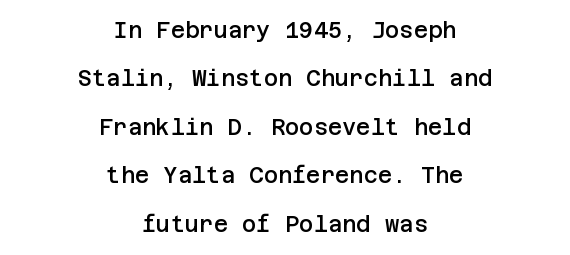
Q: Is the text bold? A: Semi-bold.
Q: Is the text italic (slanted)? A: No, it is upright.
Q: Is the text underlined? A: No.
Q: How is the paragraph aligned? A: Centered.
Q: Is the spacing between letters normal or unusually wide? A: Normal.
Q: Is the spacing between lines tight, normal or loose? A: Loose.
